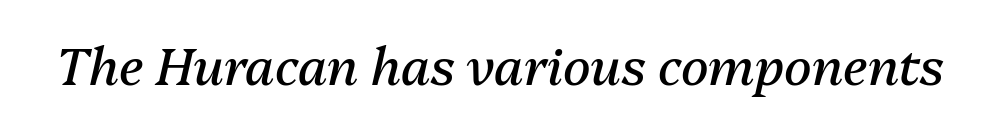
{"italic": "yes", "lean": "right", "slant_degrees": 13, "bold": "no", "weight": "regular", "width": "normal", "stroke_contrast": "medium", "x_height": "medium", "monospaced": "no", "underline": "no", "letter_spacing": "normal", "letter_spacing_em": 0.0, "glyph_px": 51}
